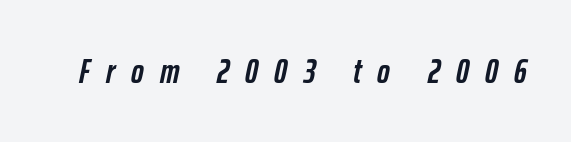
This sample uses an oblique cut, with every glyph tilted off the vertical. Heavy, bold letterforms. Rule under the text: the space is simply empty. The letters are spread apart with noticeably loose tracking. Looks like regular typesetting: each glyph gets only the width it needs.
